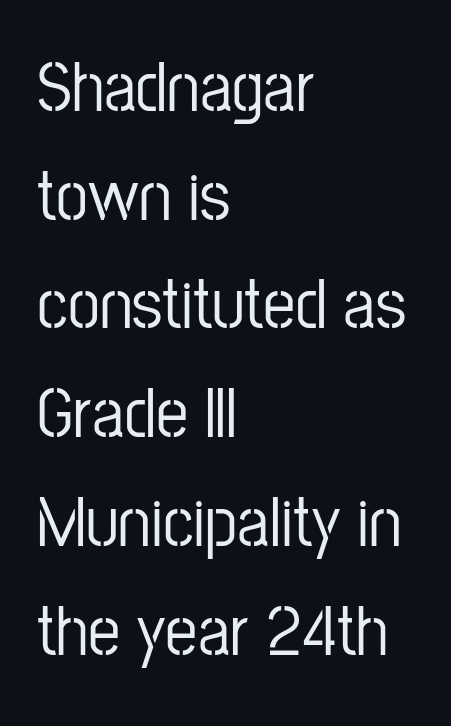
Spacing verdict: proportional, widths tailored to each character. Glyph-to-glyph distance matches everyday printed text. This sample uses an upright cut, with every glyph sitting square on the baseline. In terms of letterform style, serifs are entirely absent.
